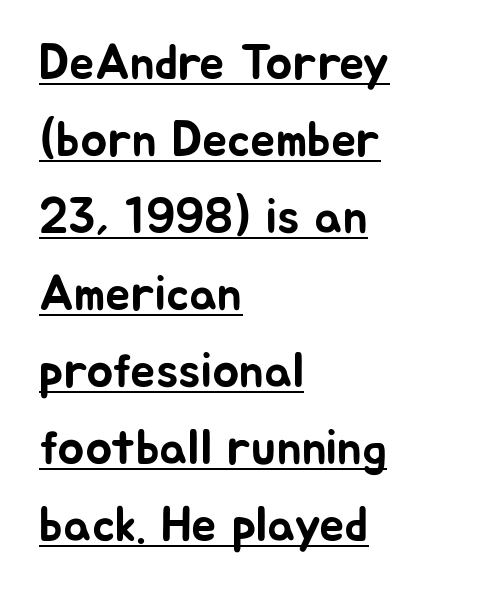
{"serif": "no", "italic": "no", "width": "normal", "stroke_contrast": "low", "x_height": "medium", "monospaced": "no", "underline": "yes", "align": "left", "line_spacing": "normal", "line_spacing_ratio": 1.54, "letter_spacing": "normal", "letter_spacing_em": 0.0, "glyph_px": 50}
